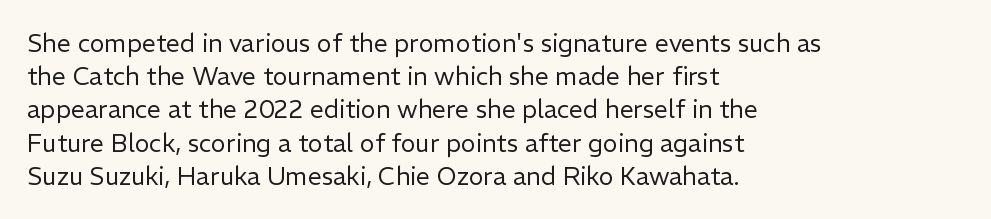
These lines sit exactly where default settings would place them. Decoration check: the copy has no underline. The typeface has the unassuming heft of standard copy or less. Horizontal alignment here is leftward, the default for most running prose.
